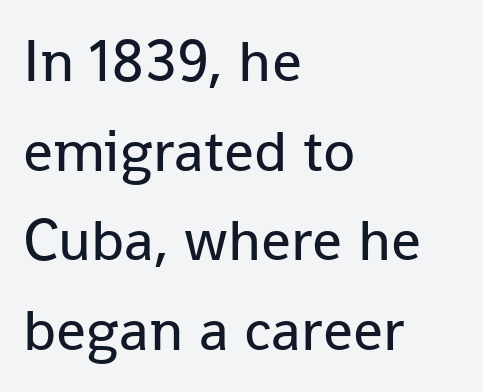
Q: Is the text bold? A: No.
Q: Is the text italic (slanted)? A: No, it is upright.
Q: Is the typeface a serif or a sans-serif typeface? A: Sans-serif.
Q: Is the text underlined? A: No.
Q: How is the paragraph aligned? A: Left-aligned.
Q: Is the spacing between letters normal or unusually wide? A: Normal.
Q: Is the spacing between lines tight, normal or loose? A: Normal.
Q: Width (condensed, normal, or wide)? A: Normal.
Q: Stroke contrast? A: Low.
Q: x-height? A: Medium.
Q: Monospaced? A: No.
